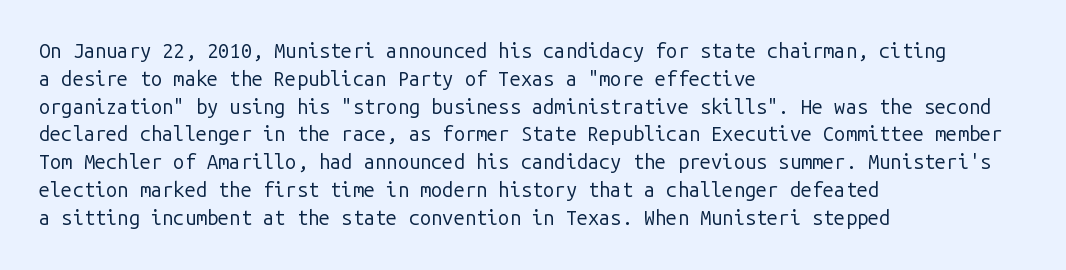
Nothing heavy about these letters — not bold at all. Compared with a centered layout, this one pins lines to the left instead. Spacing between characters is what you'd get straight out of the box. Posture: vertical. Anything drawn beneath the words? Only blank space.
